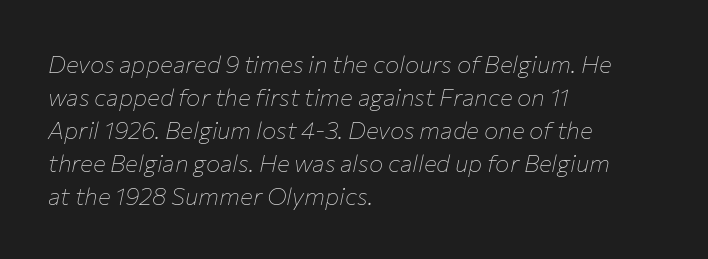
The characters are drawn with everyday or finer stroke widths. Quick note: interline space is typical. These lines keep a tight, regular rhythm from letter to letter. Does the copy run flush right? No — it runs flush left. In terms of posture, this sample is oblique. Any mark beneath the type? The region is blank.
